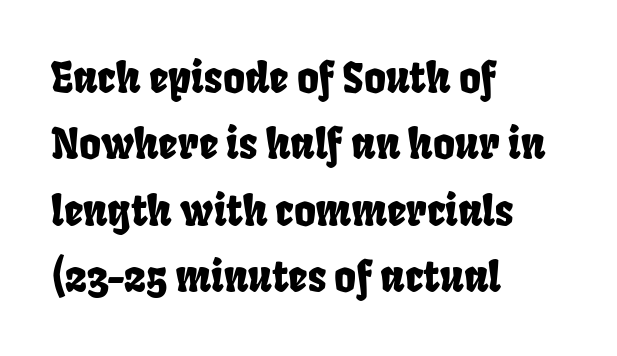
{"serif": "no", "width": "condensed", "stroke_contrast": "low", "x_height": "large", "monospaced": "no", "underline": "no", "align": "left", "line_spacing": "normal", "line_spacing_ratio": 1.58, "letter_spacing": "normal", "letter_spacing_em": 0.0, "glyph_px": 42}
